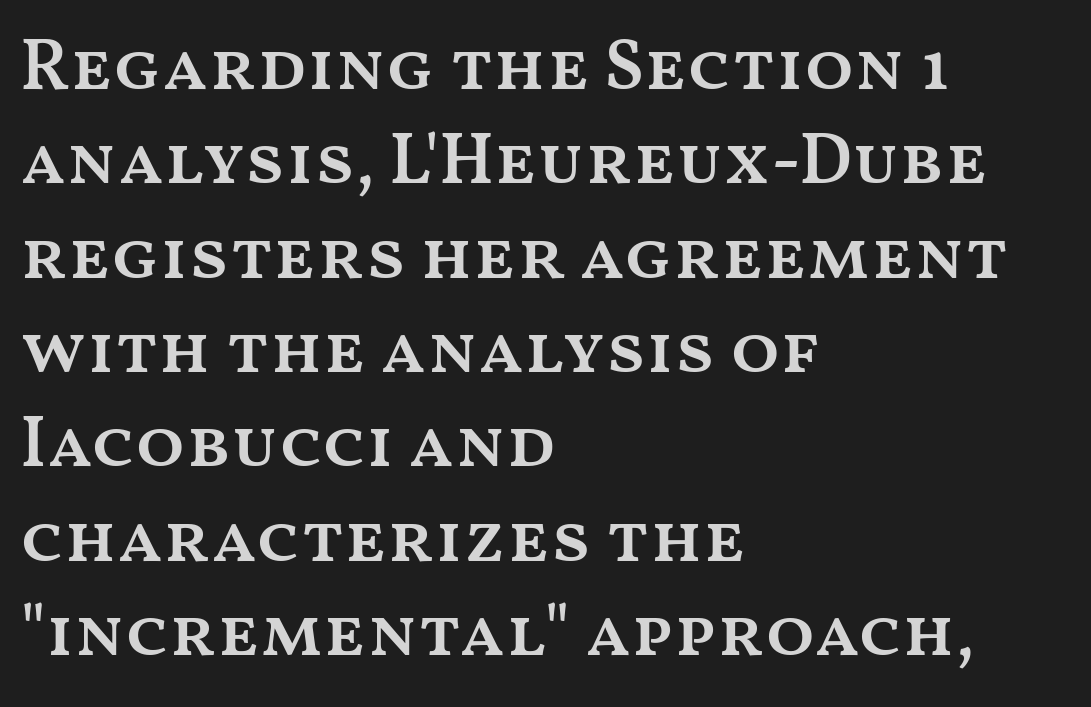
Q: Is the text bold? A: Semi-bold.
Q: Is the text italic (slanted)? A: No, it is upright.
Q: Is the text underlined? A: No.
Q: How is the paragraph aligned? A: Left-aligned.
Q: Is the spacing between letters normal or unusually wide? A: Normal.
Q: Is the spacing between lines tight, normal or loose? A: Normal.
Q: Width (condensed, normal, or wide)? A: Wide.
Q: Stroke contrast? A: Medium.
Q: x-height? A: Medium.
Q: Monospaced? A: No.
